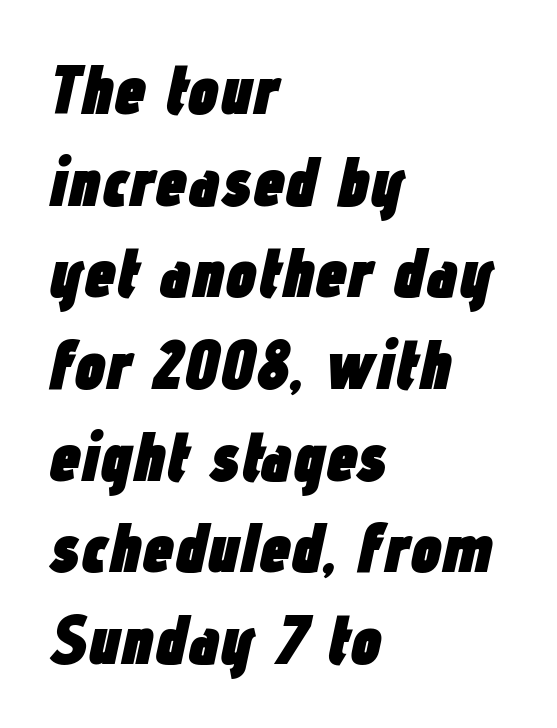
The image shows 70 px heavy, condensed type, italic (leaning right); set left-aligned, normal line spacing (1.31x), normal letter spacing, not underlined; low stroke contrast and a medium x-height.
